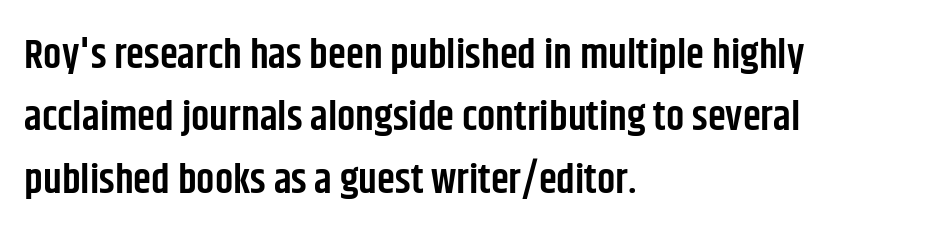
The image shows 41 px semibold, condensed sans-serif type, upright; set left-aligned, normal line spacing (1.52x), normal letter spacing, not underlined; low stroke contrast and a large x-height.
